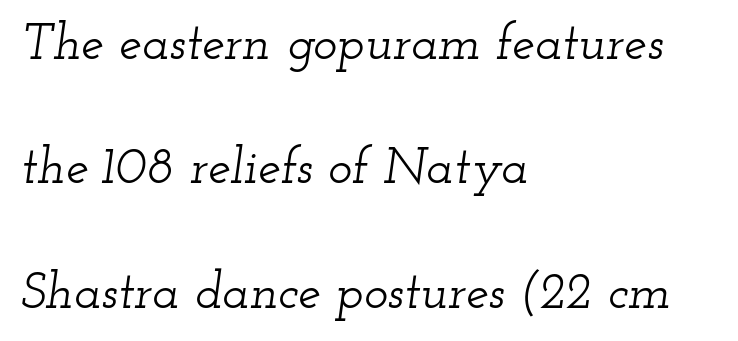
Q: Is the text italic (slanted)? A: Yes, it leans right by about 12 degrees.
Q: Is the typeface a serif or a sans-serif typeface? A: Serif.
Q: Is the text underlined? A: No.
Q: How is the paragraph aligned? A: Left-aligned.
Q: Is the spacing between letters normal or unusually wide? A: Normal.
Q: Is the spacing between lines tight, normal or loose? A: Loose.
Q: Width (condensed, normal, or wide)? A: Wide.
Q: Stroke contrast? A: Low.
Q: x-height? A: Small.
Q: Monospaced? A: No.
